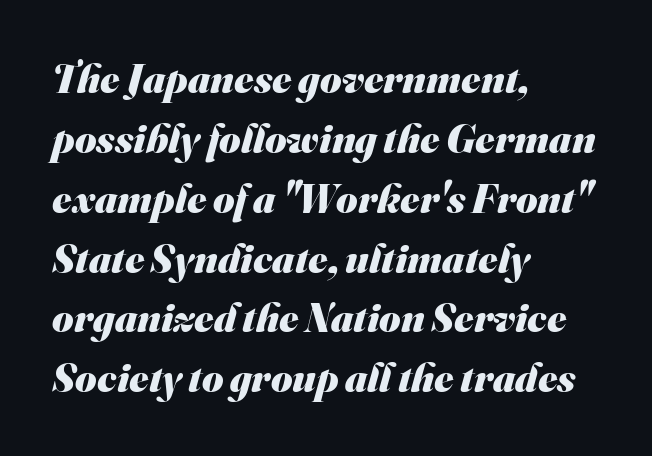
{"serif": "no", "bold": "yes", "weight": "heavy", "width": "normal", "stroke_contrast": "medium", "x_height": "small", "monospaced": "no", "underline": "no", "align": "left", "line_spacing": "normal", "line_spacing_ratio": 1.46, "letter_spacing": "normal", "letter_spacing_em": 0.0, "glyph_px": 41}
